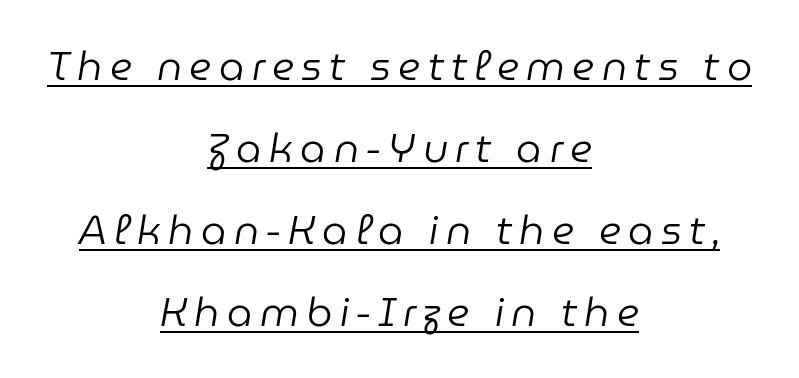
The image shows 40 px regular-weight type, italic (leaning right); set centered, loose line spacing (2.05x), underlined; low stroke contrast and a medium x-height.
